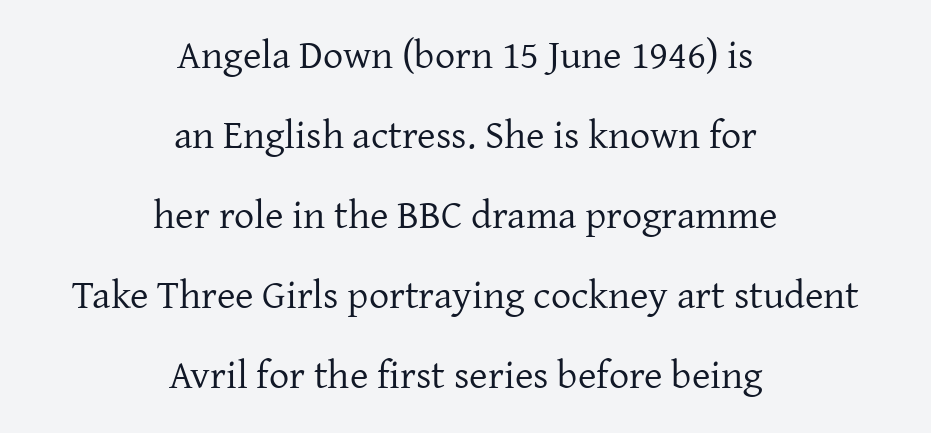
The image shows 40 px regular-weight serif type, upright; set centered, loose line spacing (2.0x), normal letter spacing, not underlined; low stroke contrast and a medium x-height.
